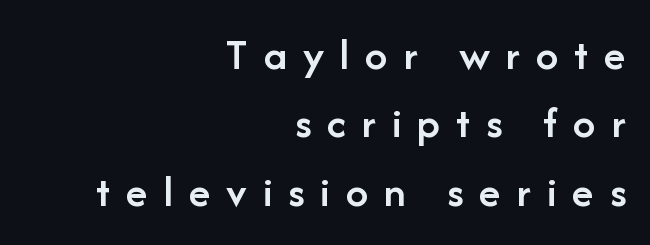
Weight: semibold (demi). There is plenty of visible air inserted between adjacent glyphs. Letters rest on an invisible, unmarked baseline. Regarding leading, the lines here are spaced in the standard way. The setting favours the right margin, as signatures and pull-quotes sometimes do.
